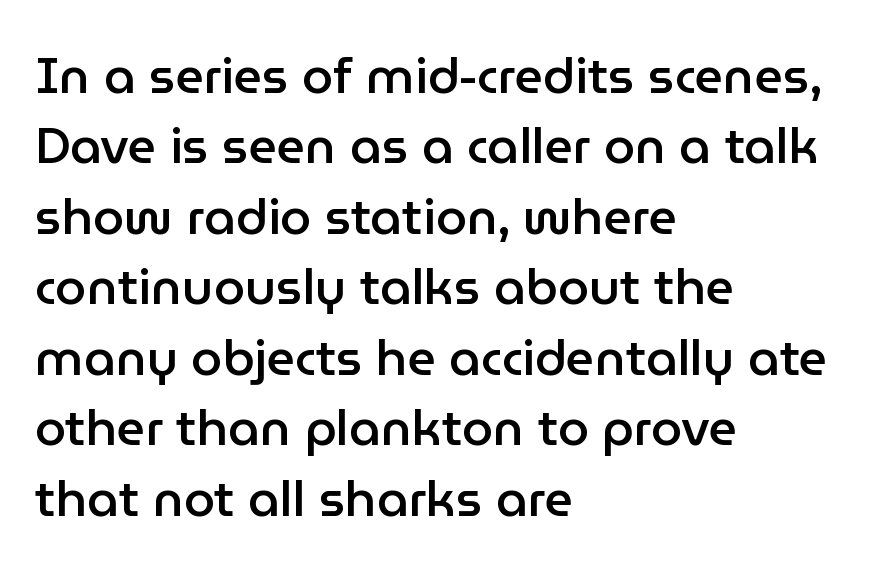
Words appear dense and cohesive because spacing is normal. A typesetter would call this leading conventional body-copy spacing. The passage shown is typed in a proportional face where columns would drift. Italic: no, the glyphs are upright roman. Moderately thickened strokes mark this as semibold type. I'd call this a sans setting — the letters go barefoot.
